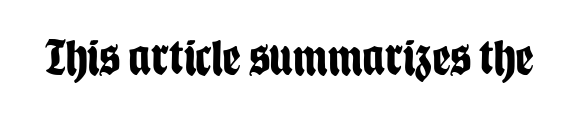
Q: Is the text bold? A: Yes.
Q: Is the text italic (slanted)? A: No, it is upright.
Q: Is the typeface a serif or a sans-serif typeface? A: Sans-serif.
Q: Is the text underlined? A: No.
Q: Is the spacing between letters normal or unusually wide? A: Normal.
Q: Width (condensed, normal, or wide)? A: Condensed.
Q: Stroke contrast? A: Low.
Q: x-height? A: Large.
Q: Monospaced? A: No.
